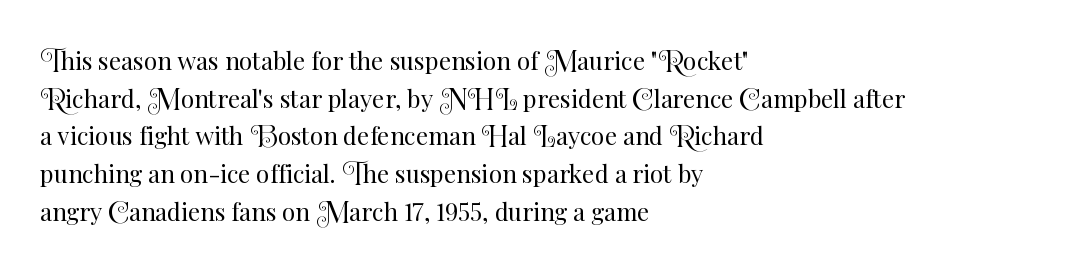
Q: Is the text bold? A: No.
Q: Is the text italic (slanted)? A: No, it is upright.
Q: Is the text underlined? A: No.
Q: How is the paragraph aligned? A: Left-aligned.
Q: Is the spacing between letters normal or unusually wide? A: Normal.
Q: Is the spacing between lines tight, normal or loose? A: Normal.
